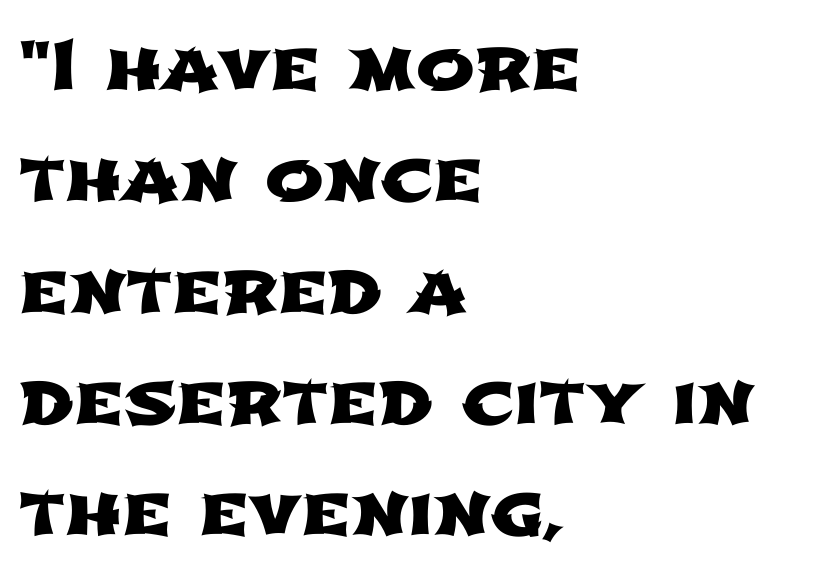
Rule under the text: the space is simply empty. The face used here is proportionally spaced, like ordinary book or web type. I'd call this a sans setting — the letters go barefoot. Between one letter and the next there's only the usual sliver of space.
